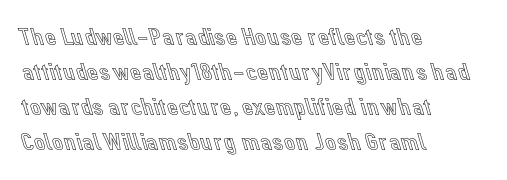
{"underline": "no", "align": "left", "line_spacing": "normal", "line_spacing_ratio": 1.4, "letter_spacing": "normal", "letter_spacing_em": 0.0, "glyph_px": 25}
